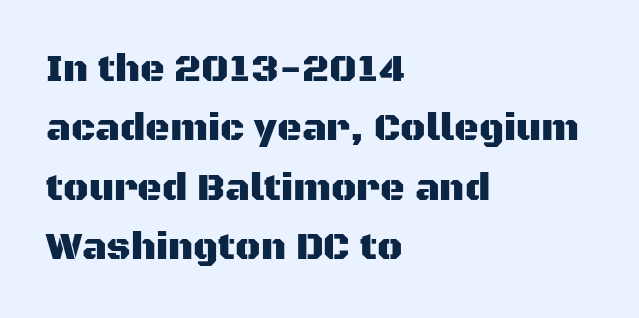
Q: Is the text italic (slanted)? A: No, it is upright.
Q: Is the typeface a serif or a sans-serif typeface? A: Sans-serif.
Q: Is the text underlined? A: No.
Q: How is the paragraph aligned? A: Left-aligned.
Q: Is the spacing between letters normal or unusually wide? A: Normal.
Q: Is the spacing between lines tight, normal or loose? A: Normal.
Q: Width (condensed, normal, or wide)? A: Normal.
Q: Stroke contrast? A: Medium.
Q: x-height? A: Large.
Q: Monospaced? A: No.
